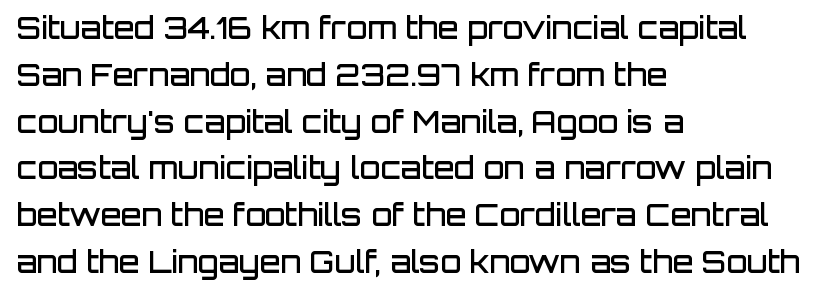
Q: Is the text bold? A: Semi-bold.
Q: Is the text italic (slanted)? A: No, it is upright.
Q: Is the typeface a serif or a sans-serif typeface? A: Sans-serif.
Q: Is the text underlined? A: No.
Q: How is the paragraph aligned? A: Left-aligned.
Q: Is the spacing between letters normal or unusually wide? A: Normal.
Q: Is the spacing between lines tight, normal or loose? A: Normal.
Q: Width (condensed, normal, or wide)? A: Normal.
Q: Stroke contrast? A: Low.
Q: x-height? A: Large.
Q: Monospaced? A: No.
